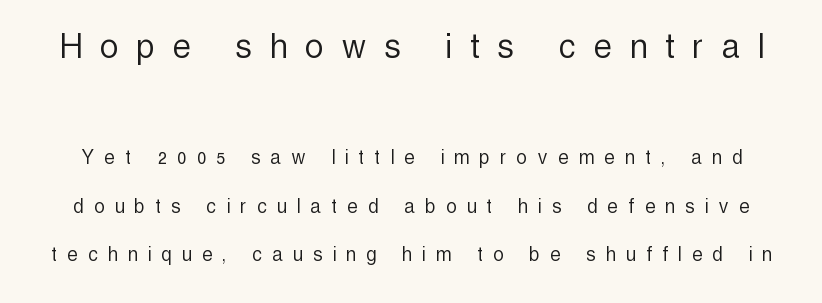
Q: Is the text bold? A: No.
Q: Is the text italic (slanted)? A: No, it is upright.
Q: Is the typeface a serif or a sans-serif typeface? A: Sans-serif.
Q: Is the text underlined? A: No.
Q: Is the spacing between letters normal or unusually wide? A: Unusually wide.
Q: Is the spacing between lines tight, normal or loose? A: Loose.
Q: Which block of text is set in a larger size, the first (top) or the second (bottom)? A: The first (top) one.
Q: Width (condensed, normal, or wide)? A: Condensed.
Q: x-height? A: Medium.
Q: Monospaced? A: No.
